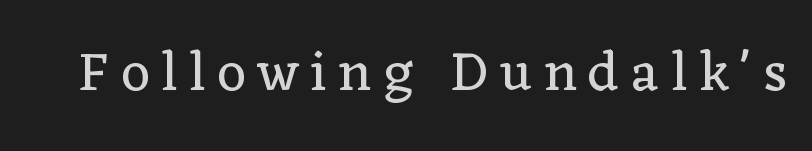
The image shows 56 px regular-weight serif type, upright; set unusually wide letter spacing (+0.21 em), not underlined; low stroke contrast and a medium x-height.
